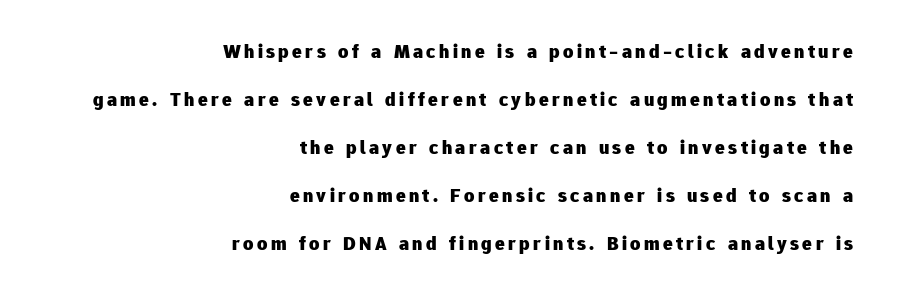
Q: Is the text bold? A: Yes.
Q: Is the text italic (slanted)? A: No, it is upright.
Q: Is the text underlined? A: No.
Q: How is the paragraph aligned? A: Right-aligned.
Q: Is the spacing between lines tight, normal or loose? A: Loose.
